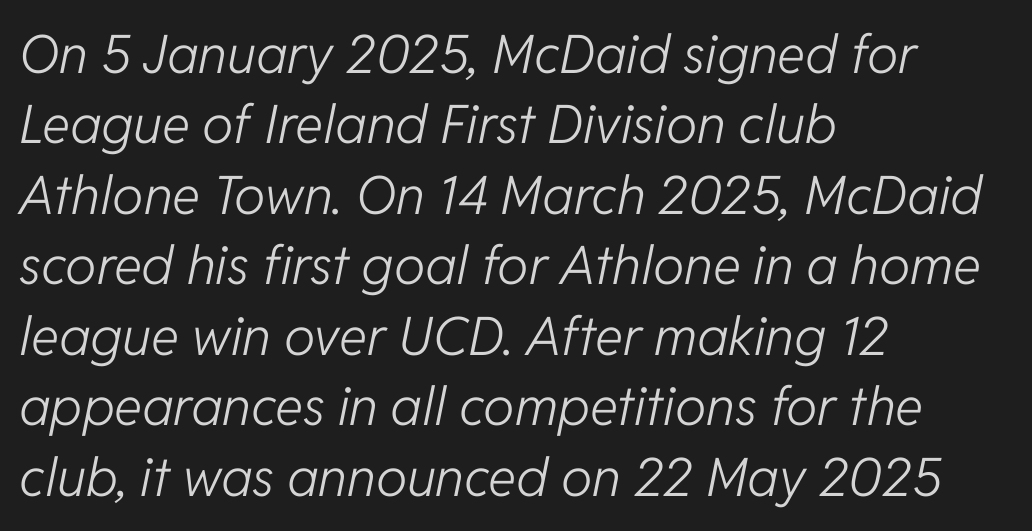
These lines are rendered in a variable-pitch font. Think standard paragraph weight, or any step lighter than that. A normal amount of white space separates one row of letters from the next. The horizontal fit of the characters is conventional and even. Check under the words: just untouched page.
